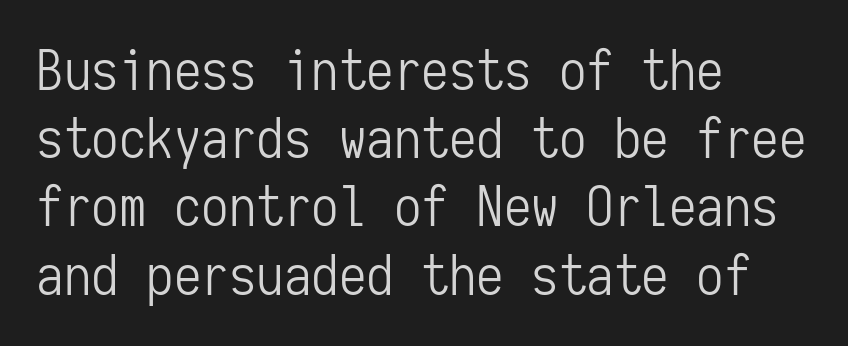
Q: Is the text bold? A: No.
Q: Is the text italic (slanted)? A: No, it is upright.
Q: Is the typeface a serif or a sans-serif typeface? A: Sans-serif.
Q: Is the text underlined? A: No.
Q: How is the paragraph aligned? A: Left-aligned.
Q: Is the spacing between letters normal or unusually wide? A: Normal.
Q: Width (condensed, normal, or wide)? A: Condensed.
Q: Stroke contrast? A: Low.
Q: x-height? A: Medium.
Q: Monospaced? A: Yes.
